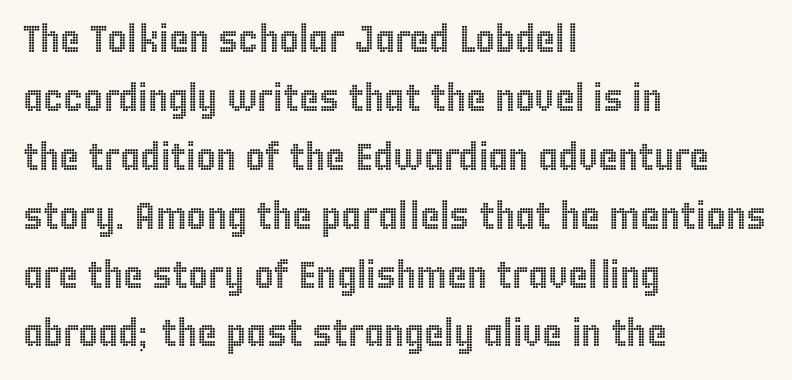
Q: Is the text italic (slanted)? A: No, it is upright.
Q: Is the text underlined? A: No.
Q: How is the paragraph aligned? A: Left-aligned.
Q: Is the spacing between letters normal or unusually wide? A: Normal.
Q: Is the spacing between lines tight, normal or loose? A: Normal.
Q: Width (condensed, normal, or wide)? A: Condensed.
Q: x-height? A: Large.
Q: Monospaced? A: No.
